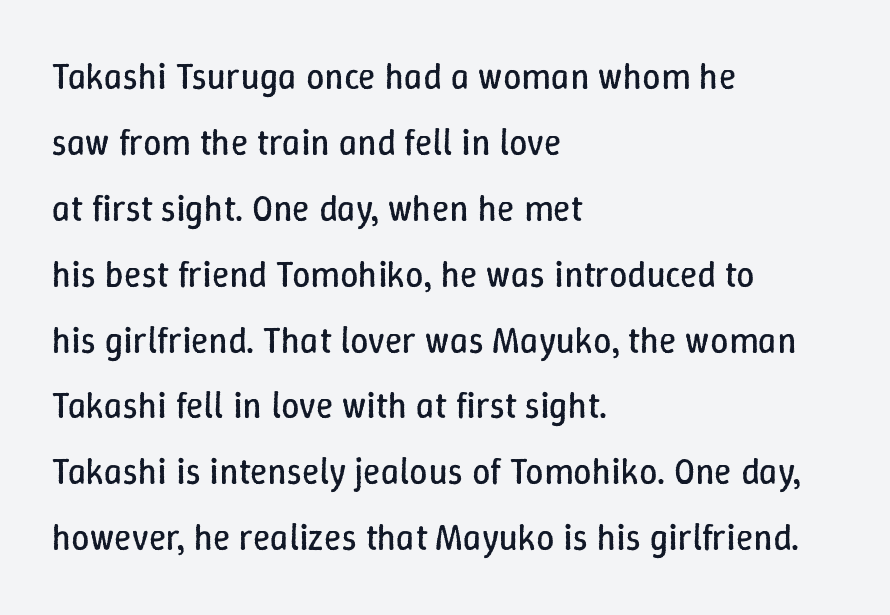
{"italic": "no", "bold": "no", "weight": "regular", "width": "normal", "stroke_contrast": "low", "x_height": "medium", "monospaced": "no", "underline": "no", "align": "left", "line_spacing_ratio": 1.83, "letter_spacing": "normal", "letter_spacing_em": 0.0, "glyph_px": 36}
